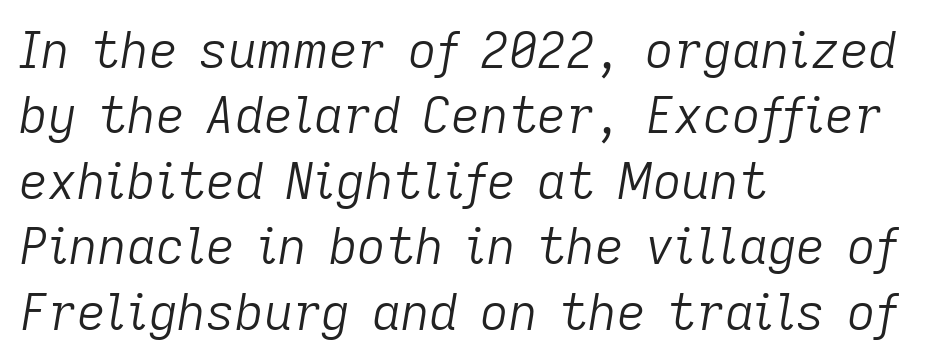
Q: Is the text bold? A: No.
Q: Is the text italic (slanted)? A: Yes, it leans right by about 9 degrees.
Q: Is the text underlined? A: No.
Q: How is the paragraph aligned? A: Left-aligned.
Q: Is the spacing between letters normal or unusually wide? A: Normal.
Q: Is the spacing between lines tight, normal or loose? A: Normal.
Q: Width (condensed, normal, or wide)? A: Normal.
Q: Stroke contrast? A: Low.
Q: x-height? A: Medium.
Q: Monospaced? A: No.
